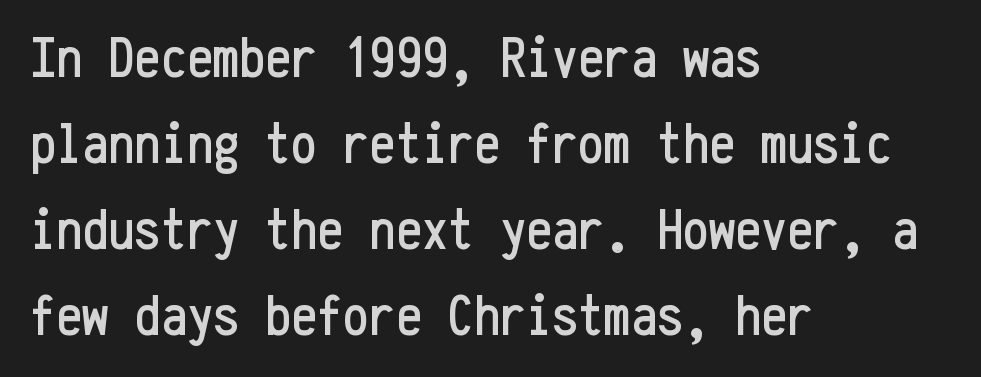
Q: Is the text italic (slanted)? A: No, it is upright.
Q: Is the typeface a serif or a sans-serif typeface? A: Sans-serif.
Q: Is the text underlined? A: No.
Q: How is the paragraph aligned? A: Left-aligned.
Q: Is the spacing between letters normal or unusually wide? A: Normal.
Q: Is the spacing between lines tight, normal or loose? A: Normal.
Q: Width (condensed, normal, or wide)? A: Condensed.
Q: Stroke contrast? A: Low.
Q: x-height? A: Medium.
Q: Monospaced? A: Yes.
